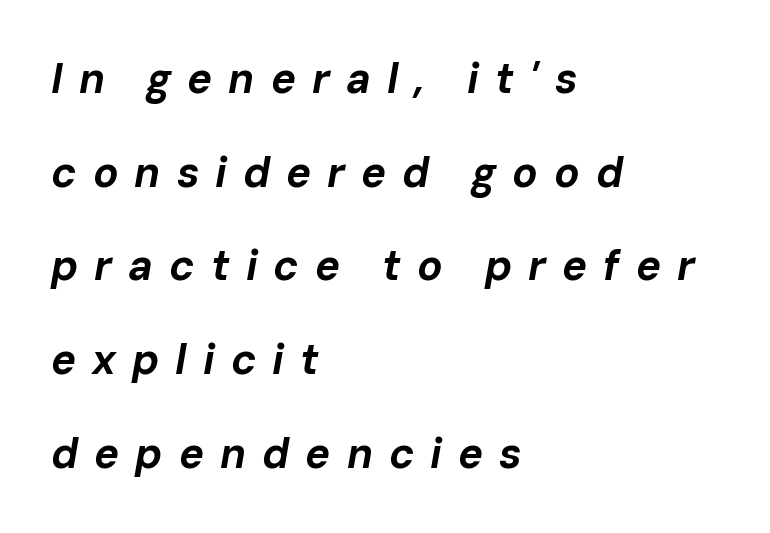
{"italic": "yes", "lean": "right", "slant_degrees": 10, "bold": "yes", "weight": "bold", "width": "normal", "stroke_contrast": "low", "x_height": "medium", "monospaced": "no", "underline": "no", "align": "left", "line_spacing": "loose", "line_spacing_ratio": 2.23, "letter_spacing": "wide", "letter_spacing_em": 0.38, "glyph_px": 42}
